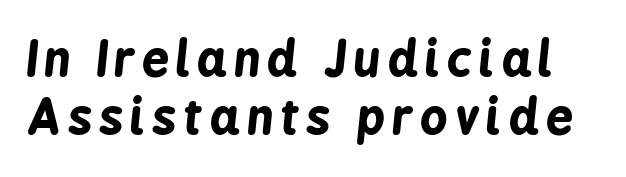
Plenty of ink on the page — the face is bold. Descenders hang freely into open space. Do the characters align in a grid? No, the font is proportional. Slant detected: the letters are inclined.
